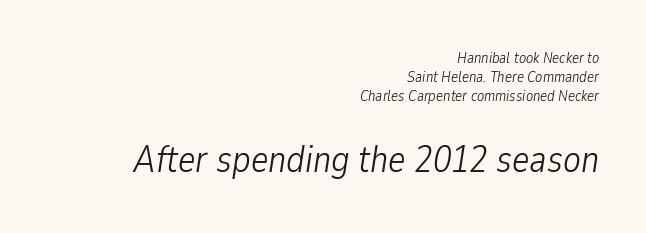
Observe the ordinary spacing: letters are neighbours, not strangers. Stroke thickness stays within the range of a standard reading face or lighter. This is oblique type, the kind used for emphasis or titles. Looks like regular typesetting: each glyph gets only the width it needs. Leading: standard.
